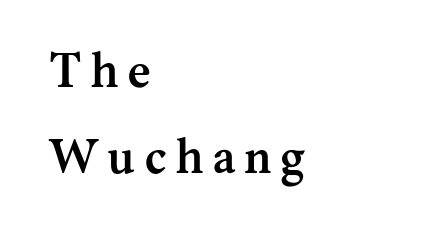
Varying glyph widths throughout — classic text-font behaviour. The rendering uses a bold face; every stroke is thick and dark. Examine the stroke ends and you'll spot serifs. Between one letter and the next there's a generous, obvious gap.
